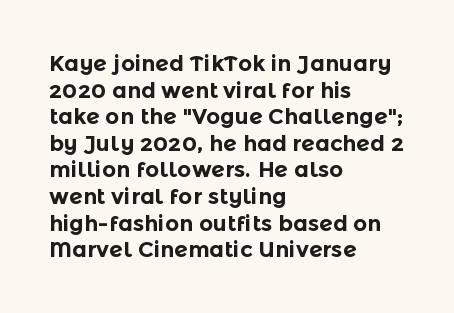
{"italic": "no", "bold": "yes", "underline": "no", "align": "left", "line_spacing_ratio": 1.21, "letter_spacing": "normal", "letter_spacing_em": 0.0, "glyph_px": 22}
